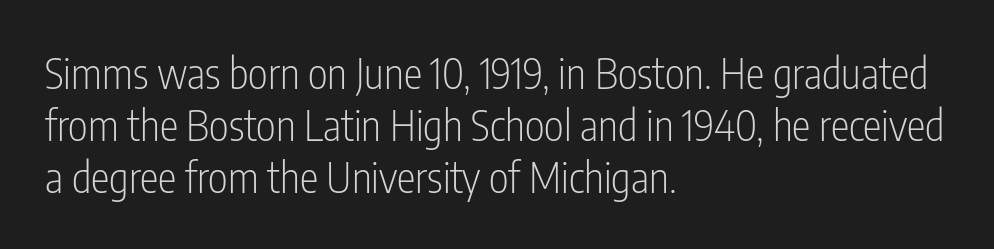
{"serif": "no", "italic": "no", "bold": "no", "weight": "light", "width": "condensed", "stroke_contrast": "low", "x_height": "medium", "monospaced": "no", "underline": "no", "align": "left", "line_spacing_ratio": 1.24, "letter_spacing": "normal", "letter_spacing_em": 0.0, "glyph_px": 42}
